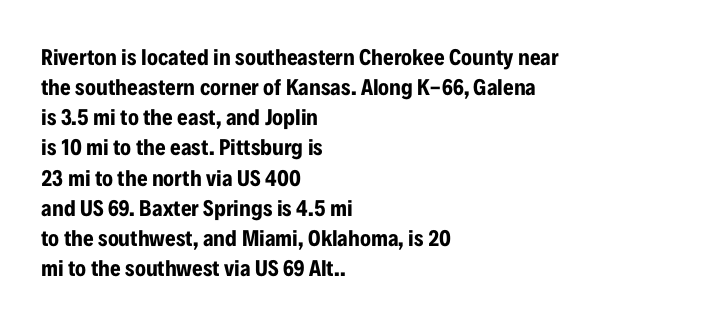
The image shows 23 px bold type, upright; set left-aligned, normal line spacing (1.31x), normal letter spacing, not underlined.
